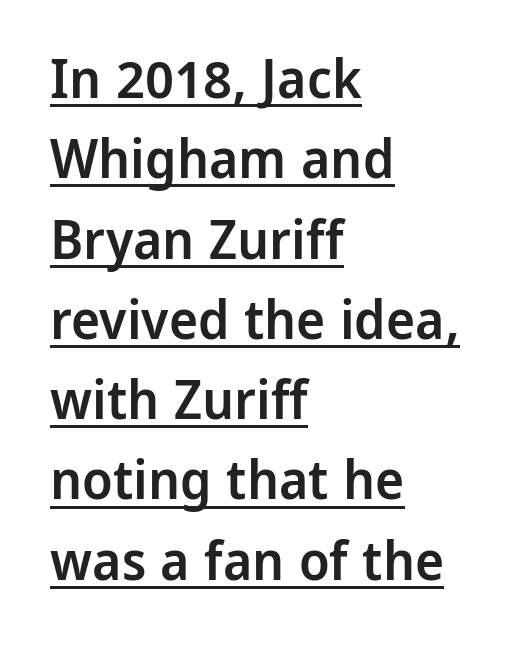
The image shows 55 px semibold sans-serif type, upright; set left-aligned, normal line spacing (1.46x), normal letter spacing, underlined; low stroke contrast and a medium x-height.
